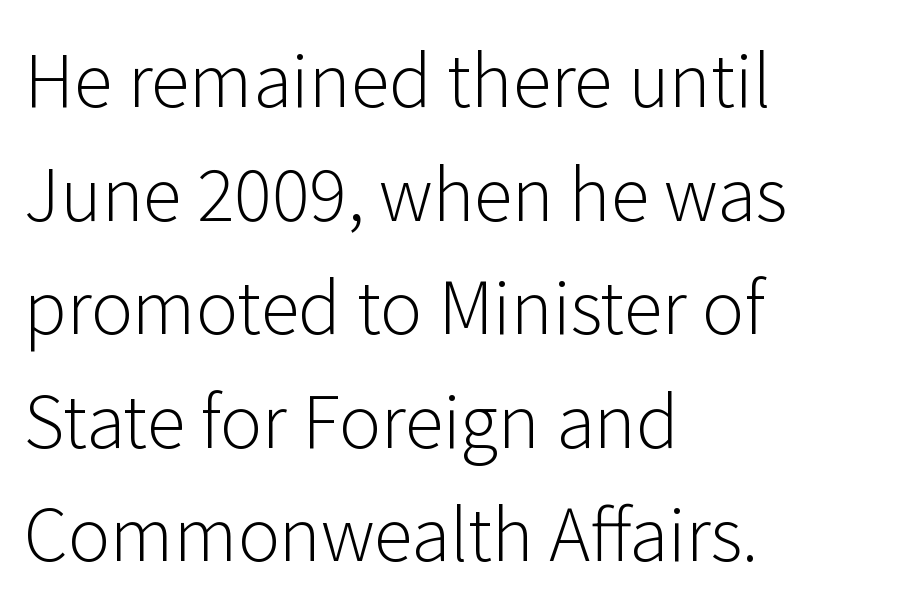
{"serif": "no", "italic": "no", "bold": "no", "weight": "light", "width": "normal", "stroke_contrast": "low", "x_height": "medium", "monospaced": "no", "underline": "no", "align": "left", "line_spacing": "normal", "line_spacing_ratio": 1.6, "letter_spacing": "normal", "letter_spacing_em": 0.0, "glyph_px": 71}
